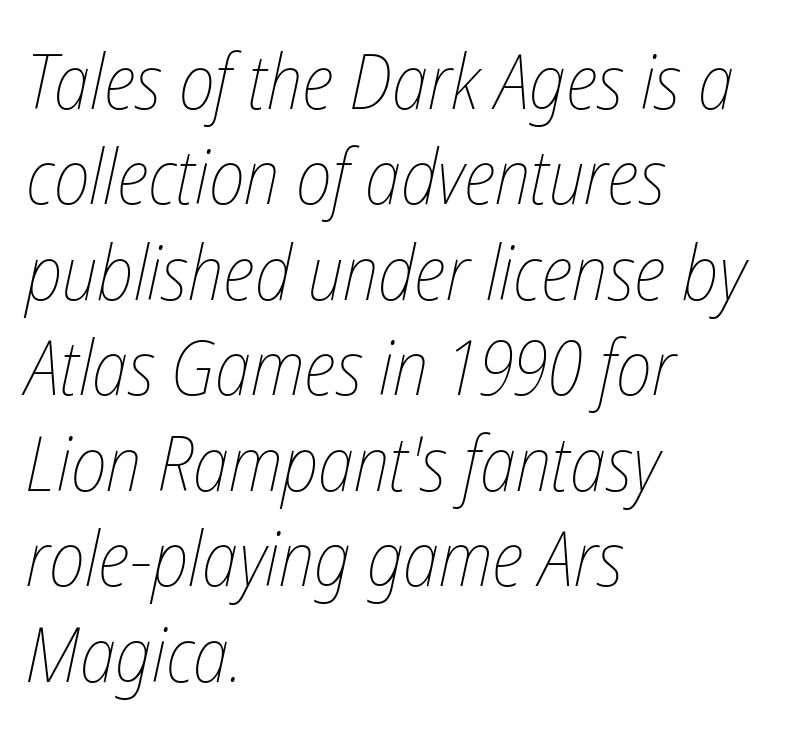
{"italic": "yes", "lean": "right", "slant_degrees": 12, "bold": "no", "weight": "thin", "width": "condensed", "stroke_contrast": "low", "x_height": "medium", "monospaced": "no", "underline": "no", "align": "left", "line_spacing_ratio": 1.24, "letter_spacing": "normal", "letter_spacing_em": 0.0, "glyph_px": 77}
